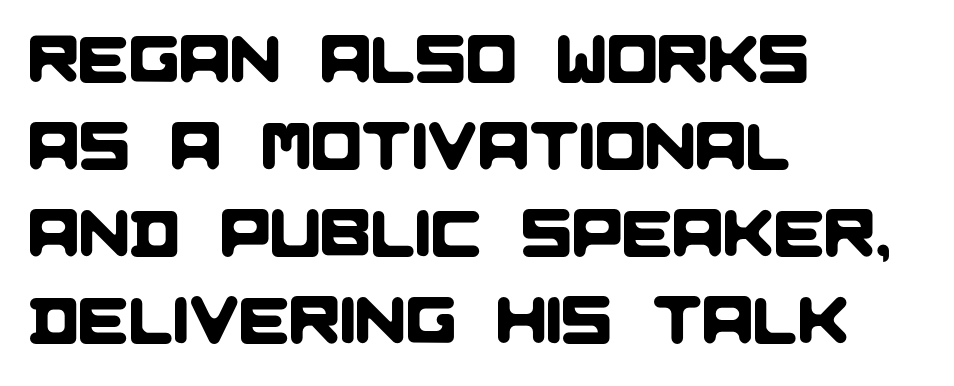
{"serif": "no", "width": "normal", "stroke_contrast": "low", "x_height": "large", "monospaced": "no", "underline": "no", "align": "left", "line_spacing": "normal", "line_spacing_ratio": 1.3, "letter_spacing": "normal", "letter_spacing_em": 0.0, "glyph_px": 67}
